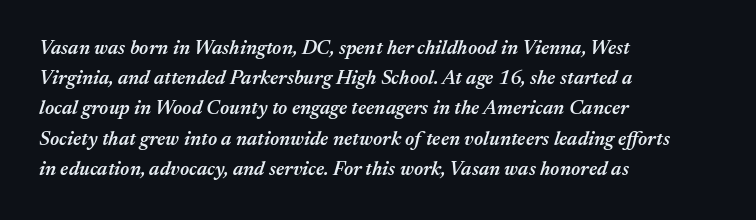
Would a proofreader flag this as italicized? Yes. Typesetter's note: demi weight, one step under bold. Each row of text sits above clean, open space. In terms of letterspacing, this is plain default setting.
